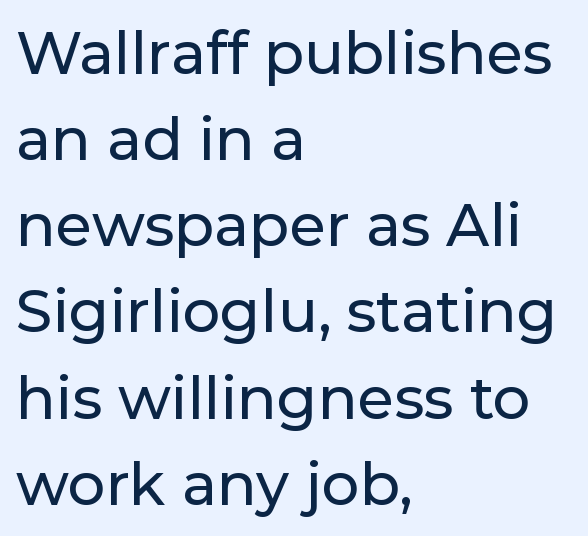
The image shows 59 px sans-serif type, upright; set left-aligned, normal line spacing (1.46x), normal letter spacing, not underlined; low stroke contrast and a medium x-height.
